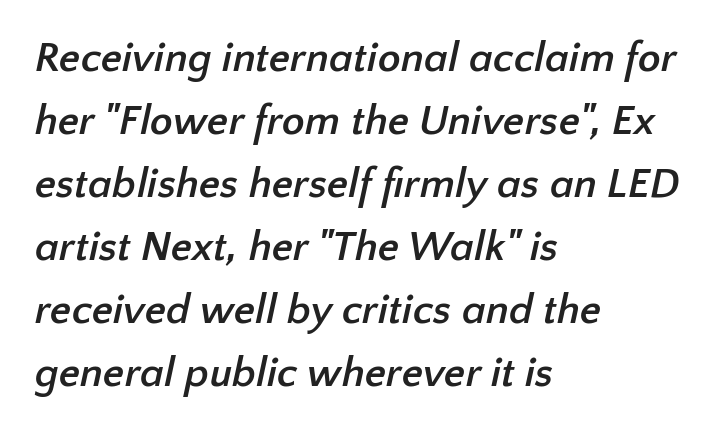
The image shows 42 px semibold sans-serif type; set left-aligned, normal line spacing (1.5x), normal letter spacing, not underlined; low stroke contrast and a medium x-height.
